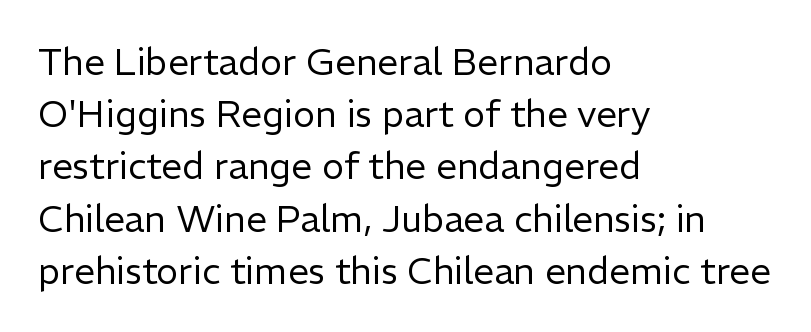
Q: Is the text bold? A: No.
Q: Is the text italic (slanted)? A: No, it is upright.
Q: Is the typeface a serif or a sans-serif typeface? A: Sans-serif.
Q: Is the text underlined? A: No.
Q: How is the paragraph aligned? A: Left-aligned.
Q: Is the spacing between letters normal or unusually wide? A: Normal.
Q: Is the spacing between lines tight, normal or loose? A: Normal.
Q: Width (condensed, normal, or wide)? A: Normal.
Q: Stroke contrast? A: Low.
Q: x-height? A: Medium.
Q: Monospaced? A: No.
